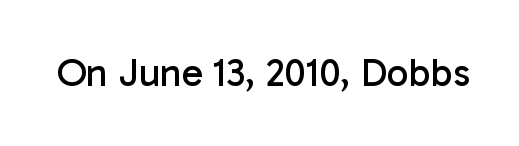
Q: Is the text bold? A: No.
Q: Is the text italic (slanted)? A: No, it is upright.
Q: Is the typeface a serif or a sans-serif typeface? A: Sans-serif.
Q: Is the text underlined? A: No.
Q: Is the spacing between letters normal or unusually wide? A: Normal.
Q: Width (condensed, normal, or wide)? A: Normal.
Q: Stroke contrast? A: Low.
Q: x-height? A: Medium.
Q: Monospaced? A: No.
